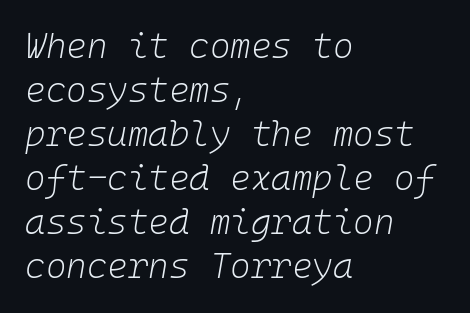
The image shows 35 px light type, italic (leaning right), monospaced; set left-aligned, normal line spacing (1.26x), normal letter spacing, not underlined; low stroke contrast and a medium x-height.
